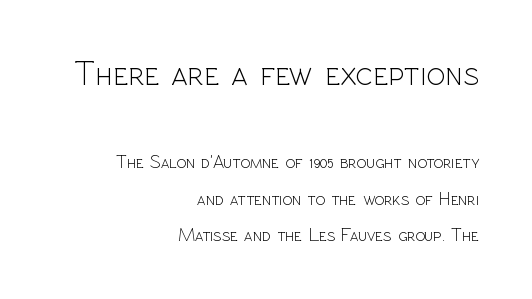
The image shows 35 px light sans-serif type, upright; set right-aligned, loose line spacing (2.01x), normal letter spacing, not underlined; the first (top) block is 1.94x larger; a medium x-height.
